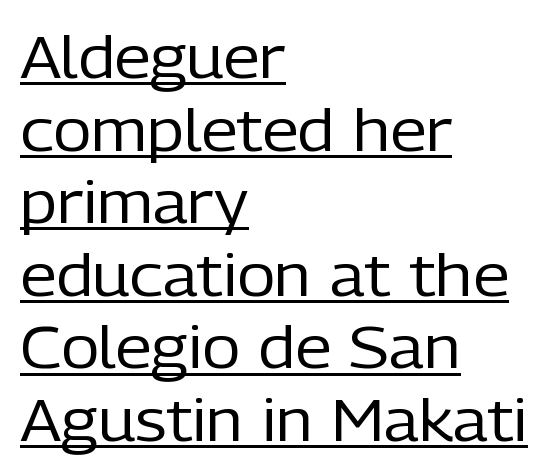
{"serif": "no", "italic": "no", "bold": "no", "weight": "regular", "width": "normal", "stroke_contrast": "low", "x_height": "medium", "monospaced": "no", "underline": "yes", "align": "left", "line_spacing_ratio": 1.23, "letter_spacing": "normal", "letter_spacing_em": 0.0, "glyph_px": 59}
